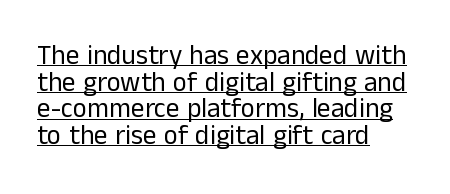
No heavy texture on the line: the type isn't bold. Vertical strokes here are truly vertical. No extra tracking has been applied to these lines. Notice how descenders almost collide with the ascenders below — that's tight leading. The face used here appears with an underline applied. The paragraph has a hard left edge and a soft right edge.
